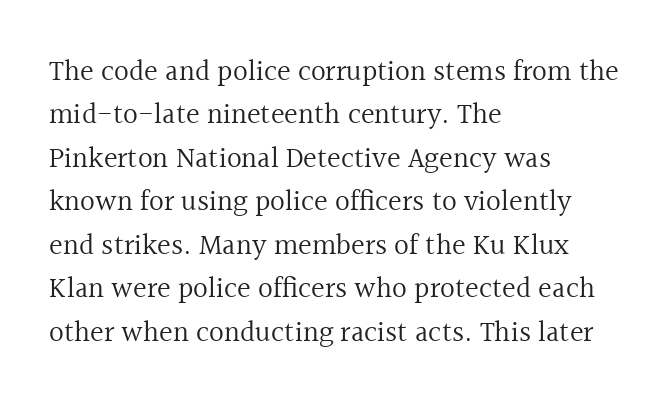
Note: serifs present on the glyphs. Nobody drew a line under any word here. Every row of glyphs begins at an identical x-position on the left. The designer left line spacing at the default. Is this a fixed-width face? No — the glyphs have proportional, varying widths.
